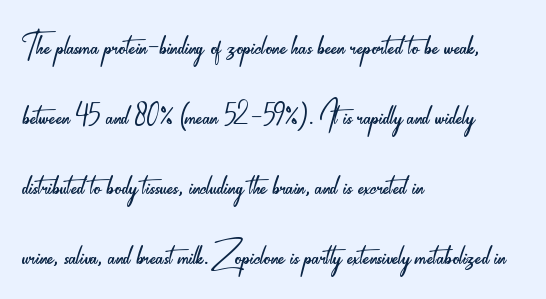
Words appear dense and cohesive because spacing is normal. The gap between lines stays unmarked. The text was rendered using a sans face with plain stroke endings. Notice how the passage keeps a crisp vertical edge on the left only.
